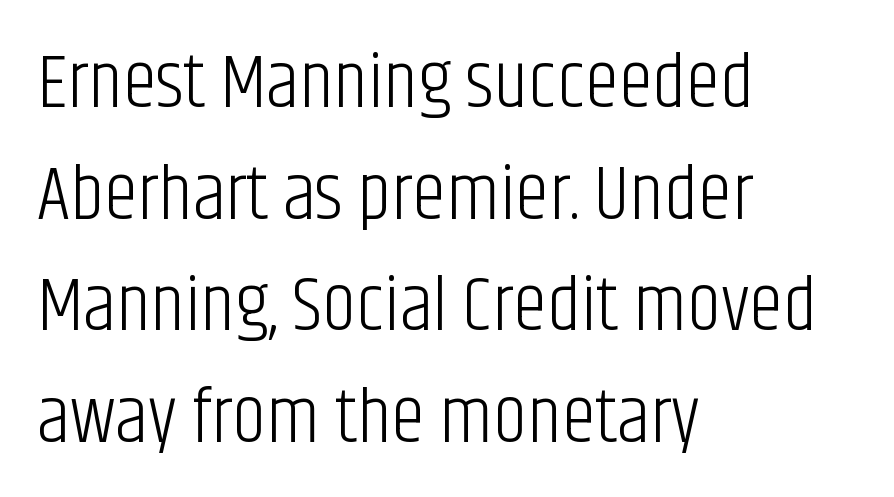
The image shows 77 px light, condensed sans-serif type, upright; set left-aligned, normal line spacing (1.45x), normal letter spacing, not underlined; low stroke contrast and a large x-height.
